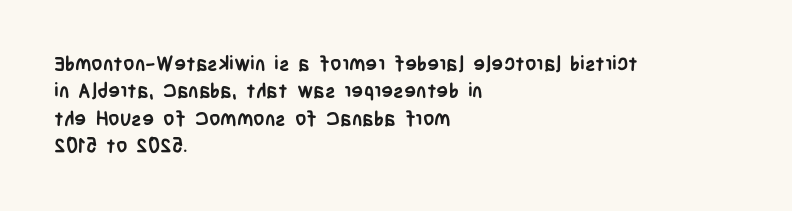
Q: Is the text bold? A: Yes.
Q: Is the text italic (slanted)? A: No, it is upright.
Q: Is the text underlined? A: No.
Q: How is the paragraph aligned? A: Left-aligned.
Q: Is the spacing between letters normal or unusually wide? A: Normal.
Q: Is the spacing between lines tight, normal or loose? A: Normal.
